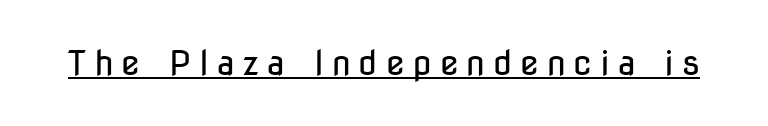
{"serif": "no", "italic": "no", "bold": "no", "weight": "regular", "width": "condensed", "stroke_contrast": "low", "x_height": "medium", "monospaced": "no", "underline": "yes", "letter_spacing": "wide", "letter_spacing_em": 0.23, "glyph_px": 34}
